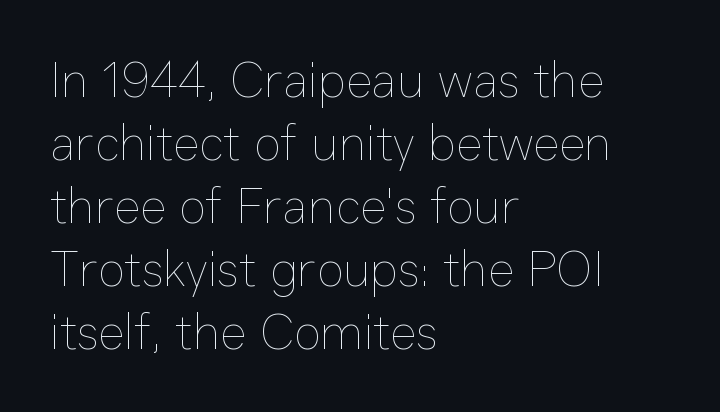
{"italic": "no", "bold": "no", "weight": "thin", "width": "normal", "stroke_contrast": "low", "x_height": "medium", "monospaced": "no", "underline": "no", "align": "left", "line_spacing": "normal", "line_spacing_ratio": 1.26, "letter_spacing": "normal", "letter_spacing_em": 0.0, "glyph_px": 50}
